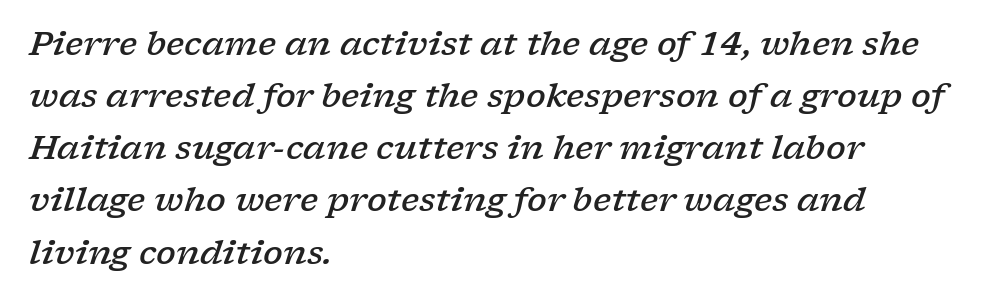
The rendering keeps characters at their native spacing. These lines are rendered in a variable-pitch font. The letters are slanted; this is an italic face. Each glyph is drawn with semibold strokes, heavier than normal yet not fully bold.
